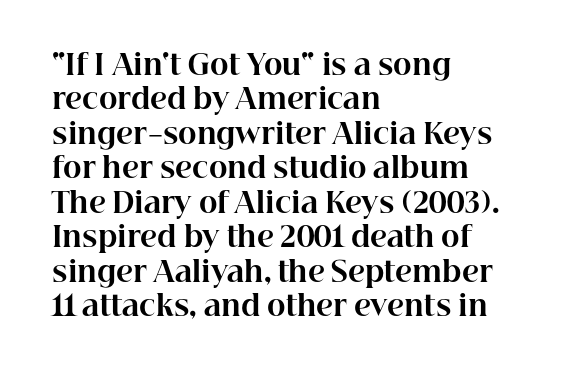
Look at the bottom of the vertical strokes: they flare into serifs here. Underlining? Definitely not there. Line starts are locked; line ends wander. Observe the ordinary spacing: letters are neighbours, not strangers.
